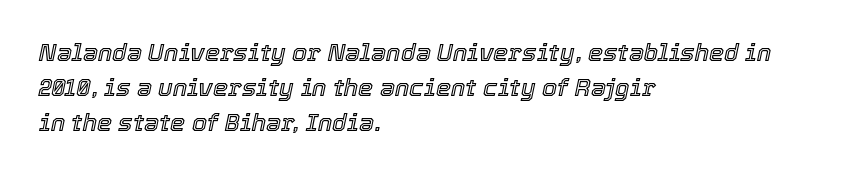
The image shows 24 px text type, italic (leaning right); set left-aligned, normal line spacing (1.45x), normal letter spacing, not underlined.
